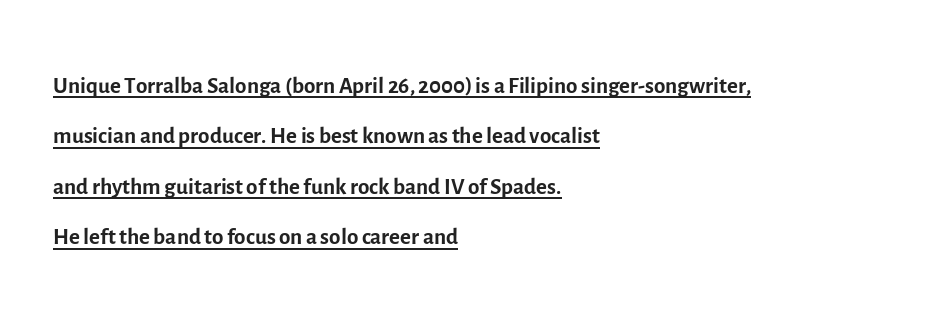
{"serif": "no", "italic": "no", "bold": "no", "weight": "regular", "width": "normal", "x_height": "medium", "monospaced": "no", "underline": "yes", "align": "left", "line_spacing": "normal", "line_spacing_ratio": 1.53, "letter_spacing": "normal", "letter_spacing_em": 0.0, "glyph_px": 33}
